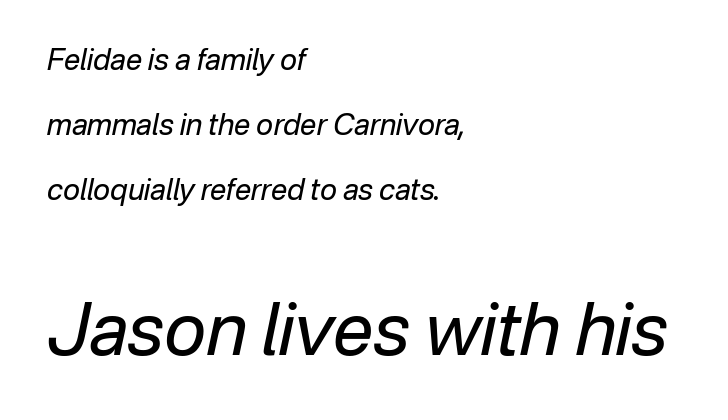
Q: Is the text bold? A: No.
Q: Is the text italic (slanted)? A: Yes, it leans right by about 12 degrees.
Q: Is the text underlined? A: No.
Q: How is the paragraph aligned? A: Left-aligned.
Q: Is the spacing between letters normal or unusually wide? A: Normal.
Q: Is the spacing between lines tight, normal or loose? A: Loose.
Q: Which block of text is set in a larger size, the first (top) or the second (bottom)? A: The second (bottom) one.
Q: Width (condensed, normal, or wide)? A: Normal.
Q: Stroke contrast? A: Low.
Q: x-height? A: Medium.
Q: Monospaced? A: No.
